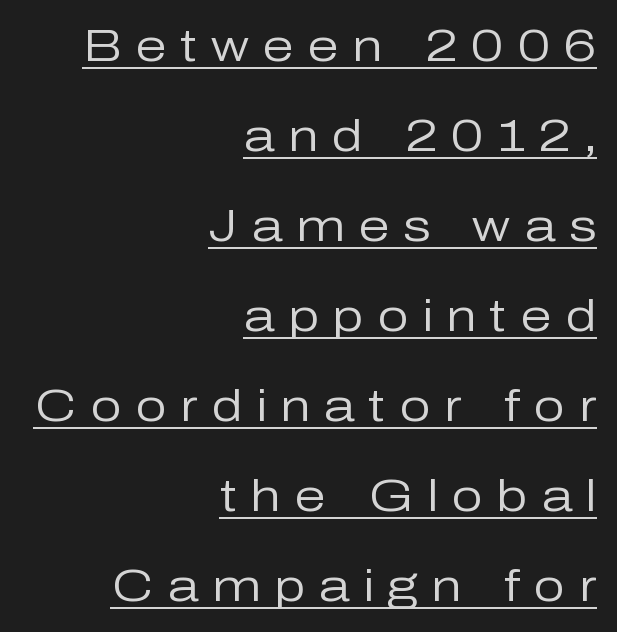
{"serif": "no", "italic": "no", "bold": "no", "weight": "regular", "width": "normal", "stroke_contrast": "low", "x_height": "medium", "monospaced": "no", "underline": "yes", "align": "right", "line_spacing": "loose", "line_spacing_ratio": 2.0, "letter_spacing": "wide", "letter_spacing_em": 0.3, "glyph_px": 45}
